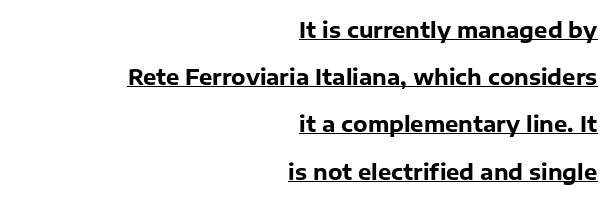
One glance says open: line gaps are wider than usual. This sample carries an underscore along the baseline area. Emphasis by weight is at full strength: bold. This is the regular roman posture of the typeface.
